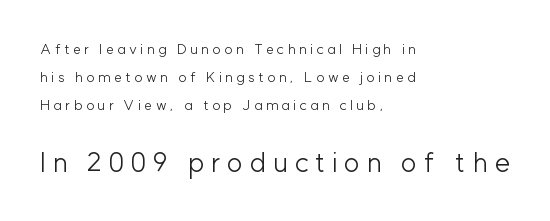
{"italic": "no", "bold": "no", "underline": "no", "align": "left", "line_spacing": "loose", "line_spacing_ratio": 1.99, "letter_spacing": "wide", "letter_spacing_em": 0.25, "larger_block": "second", "size_ratio": 1.93, "glyph_px": 27}
